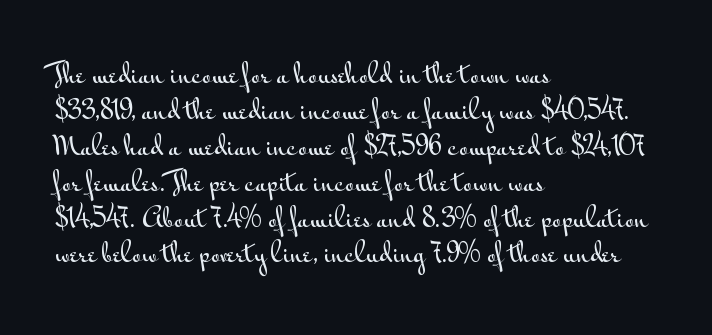
Standard letterfit; no display-style spreading of the glyphs. Evenly set lines give the paragraph a standard silhouette. The specimen omits any rule beneath the text block's lines. The paragraph shown leans on its left margin.
